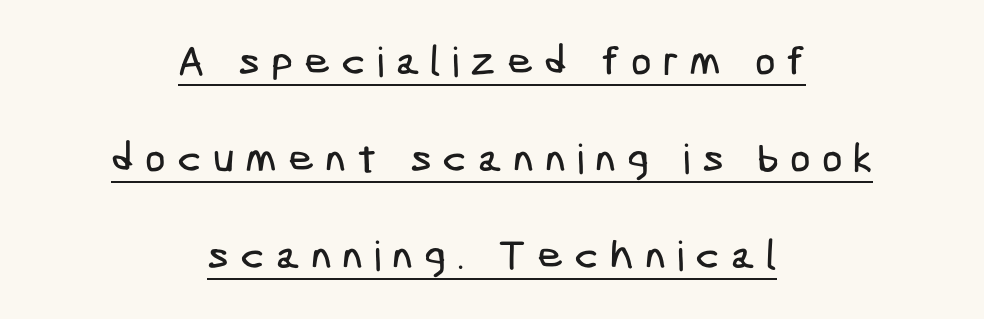
Q: Is the typeface a serif or a sans-serif typeface? A: Sans-serif.
Q: Is the text underlined? A: Yes.
Q: How is the paragraph aligned? A: Centered.
Q: Is the spacing between letters normal or unusually wide? A: Unusually wide.
Q: Is the spacing between lines tight, normal or loose? A: Loose.
Q: Width (condensed, normal, or wide)? A: Condensed.
Q: Stroke contrast? A: Low.
Q: x-height? A: Medium.
